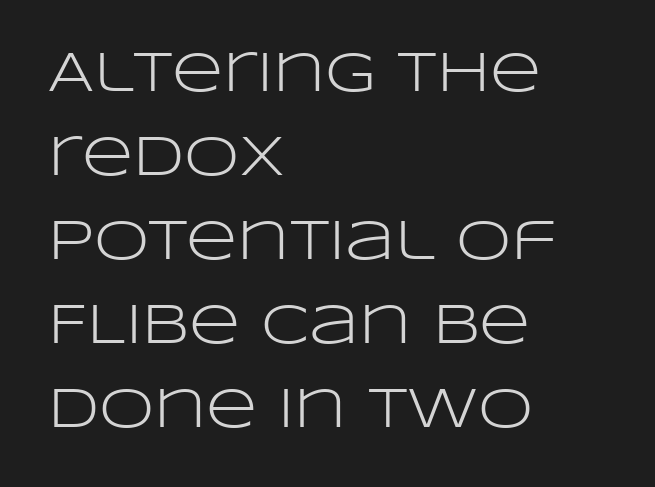
No letter is thick-stroked: the sample isn't bold. Descender tails drop into unmarked territory. What kind of face is this? One without serifs — a sans. Does the copy run flush right? No — it runs flush left. Compared with typical paragraphs, the rows here are spaced about the same. A typesetter would mark this as roman, not italic.
